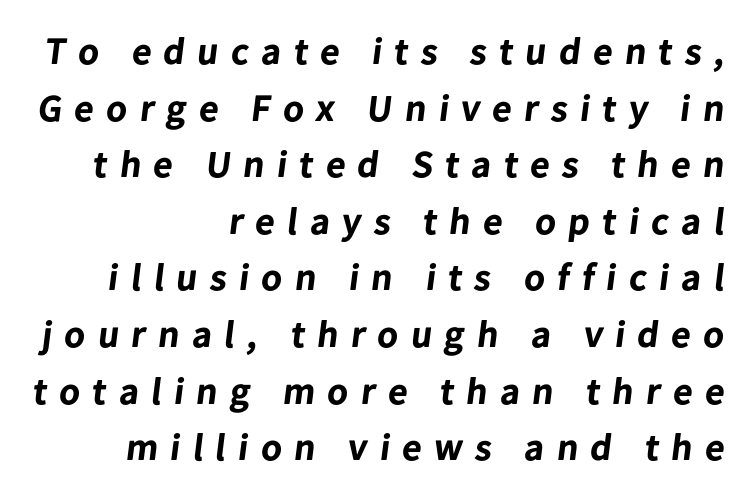
Anything drawn beneath the words? Only blank space. The text was rendered using a sans face with plain stroke endings. Each new line begins a customary step beneath the previous one. A typesetter would call this proportional, since set widths differ per character. Visually the block forms a straight wall on the right and a jagged coastline on the left.
